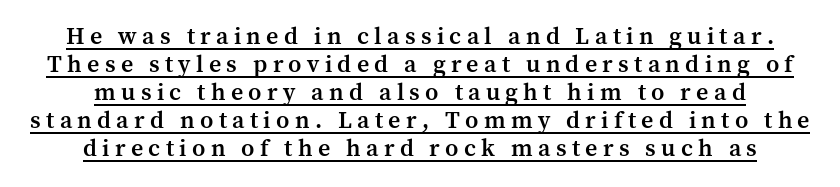
{"italic": "no", "bold": "semi", "underline": "yes", "align": "center", "line_spacing_ratio": 1.17, "letter_spacing": "wide", "letter_spacing_em": 0.22, "glyph_px": 24}
